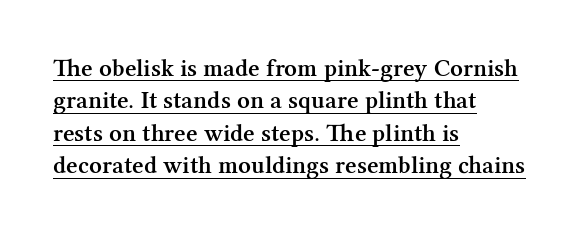
Q: Is the text bold? A: Semi-bold.
Q: Is the text italic (slanted)? A: No, it is upright.
Q: Is the text underlined? A: Yes.
Q: How is the paragraph aligned? A: Left-aligned.
Q: Is the spacing between letters normal or unusually wide? A: Normal.
Q: Is the spacing between lines tight, normal or loose? A: Normal.
